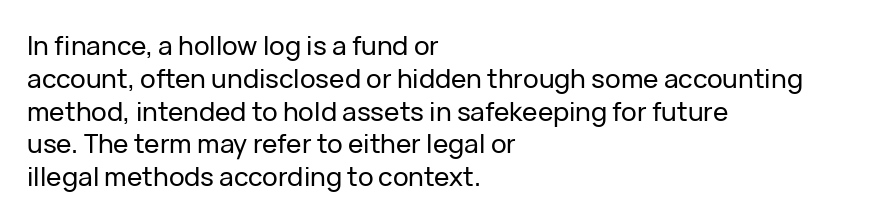
The image shows 26 px text type, upright; set left-aligned, normal line spacing (1.26x), normal letter spacing, not underlined.
